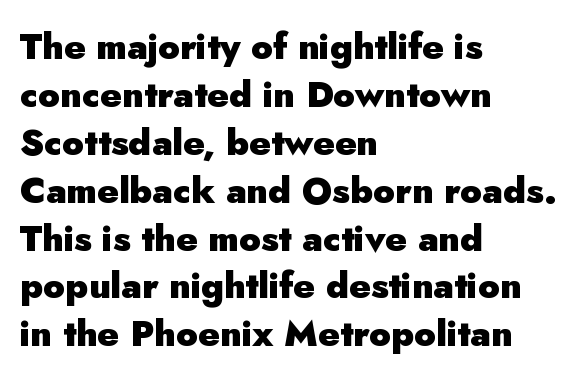
{"serif": "no", "italic": "no", "bold": "yes", "weight": "heavy", "width": "normal", "stroke_contrast": "low", "x_height": "small", "monospaced": "no", "underline": "no", "align": "left", "line_spacing": "normal", "line_spacing_ratio": 1.33, "letter_spacing": "normal", "letter_spacing_em": 0.0, "glyph_px": 36}
